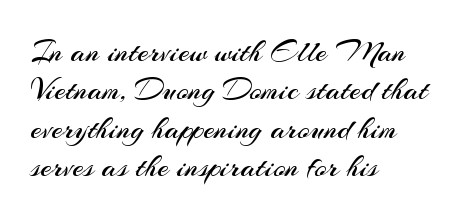
Q: Is the text bold? A: No.
Q: Is the text italic (slanted)? A: Yes.
Q: Is the typeface a serif or a sans-serif typeface? A: Sans-serif.
Q: Is the text underlined? A: No.
Q: How is the paragraph aligned? A: Left-aligned.
Q: Is the spacing between letters normal or unusually wide? A: Normal.
Q: Width (condensed, normal, or wide)? A: Normal.
Q: Stroke contrast? A: Medium.
Q: x-height? A: Small.
Q: Monospaced? A: No.
